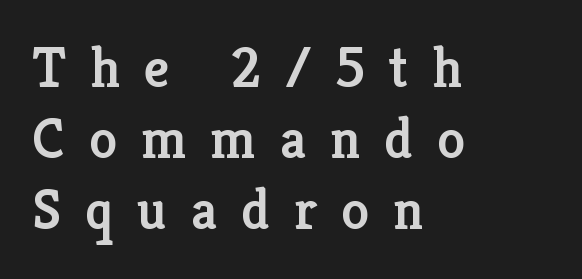
The passage is arranged the way most books set body copy — flush left. These lines are rendered in a variable-pitch font. The line-height multiplier appears to be the usual default. Each row of text sits above clean, open space. The font family rendered here belongs to the serif group. No italicization has been applied; the sample stays upright.
